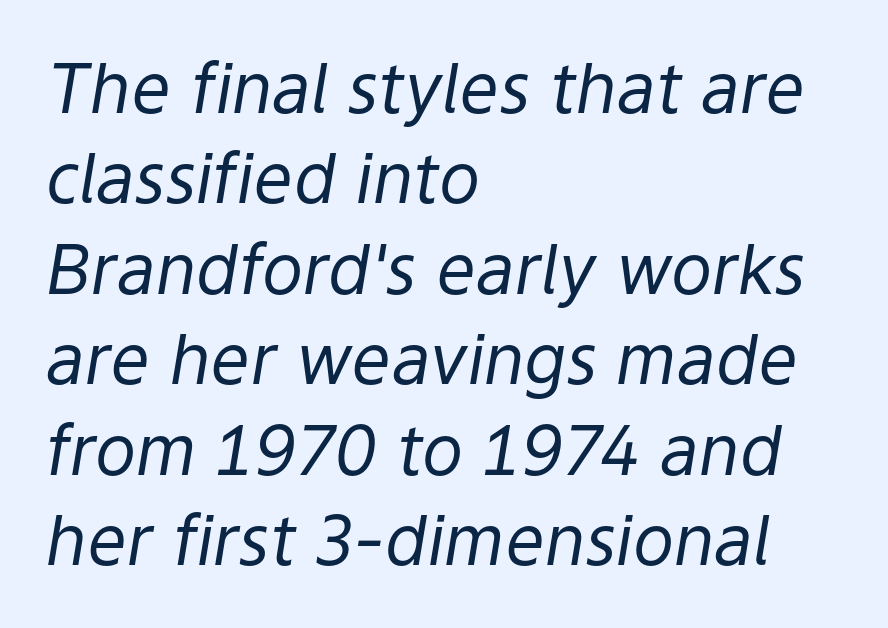
Q: Is the text bold? A: No.
Q: Is the text italic (slanted)? A: Yes, it leans right by about 9 degrees.
Q: Is the text underlined? A: No.
Q: How is the paragraph aligned? A: Left-aligned.
Q: Is the spacing between letters normal or unusually wide? A: Normal.
Q: Is the spacing between lines tight, normal or loose? A: Normal.
Q: Width (condensed, normal, or wide)? A: Normal.
Q: Stroke contrast? A: Low.
Q: x-height? A: Medium.
Q: Monospaced? A: No.
